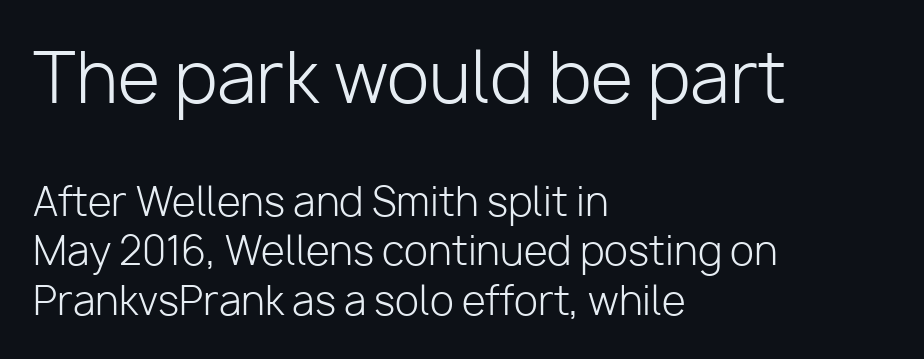
Q: Is the text bold? A: No.
Q: Is the text italic (slanted)? A: No, it is upright.
Q: Is the typeface a serif or a sans-serif typeface? A: Sans-serif.
Q: Is the text underlined? A: No.
Q: How is the paragraph aligned? A: Left-aligned.
Q: Is the spacing between letters normal or unusually wide? A: Normal.
Q: Is the spacing between lines tight, normal or loose? A: Normal.
Q: Which block of text is set in a larger size, the first (top) or the second (bottom)? A: The first (top) one.
Q: Width (condensed, normal, or wide)? A: Normal.
Q: Stroke contrast? A: Low.
Q: x-height? A: Medium.
Q: Monospaced? A: No.
